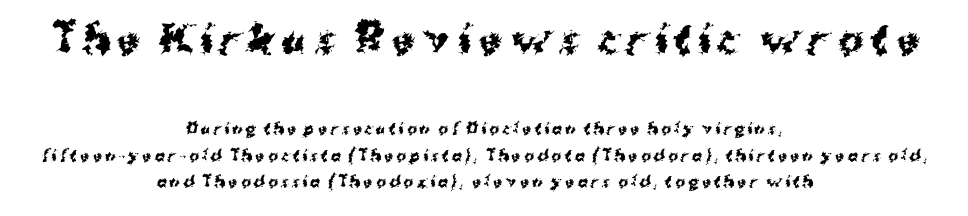
Bigger letters appear in the top chunk; the bottom chunk is reduced. Chunky letters — that's bold for sure. Think of a printed novel: that variable character pitch is what you see here.
